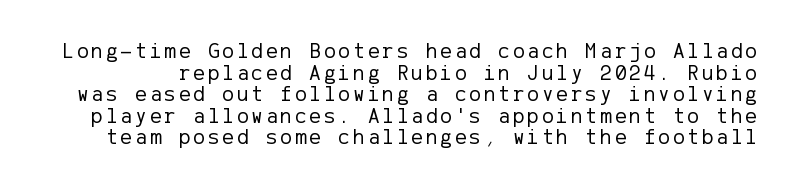
The image shows 22 px text type, upright; set tight line spacing (0.98x), not underlined.
